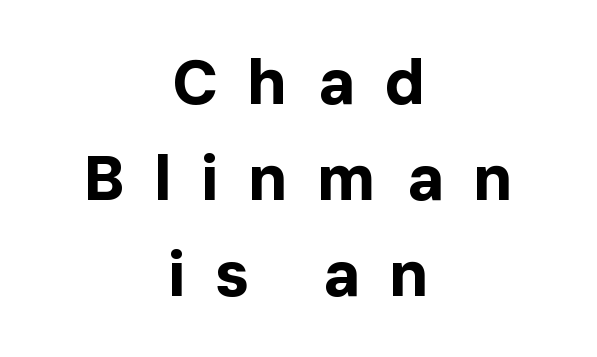
Q: Is the text bold? A: Yes.
Q: Is the text italic (slanted)? A: No, it is upright.
Q: Is the typeface a serif or a sans-serif typeface? A: Sans-serif.
Q: Is the text underlined? A: No.
Q: How is the paragraph aligned? A: Centered.
Q: Is the spacing between letters normal or unusually wide? A: Unusually wide.
Q: Is the spacing between lines tight, normal or loose? A: Normal.
Q: Width (condensed, normal, or wide)? A: Normal.
Q: Stroke contrast? A: Low.
Q: x-height? A: Medium.
Q: Monospaced? A: No.
